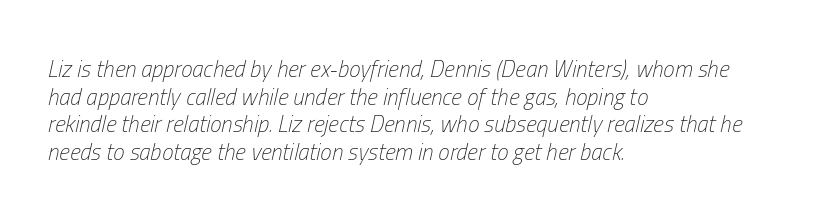
Q: Is the text bold? A: No.
Q: Is the text italic (slanted)? A: Yes, it leans right by about 13 degrees.
Q: Is the text underlined? A: No.
Q: How is the paragraph aligned? A: Left-aligned.
Q: Is the spacing between letters normal or unusually wide? A: Normal.
